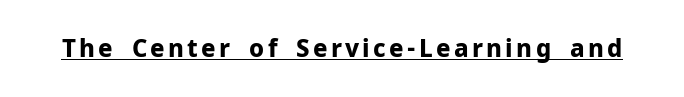
{"italic": "no", "bold": "yes", "underline": "yes", "glyph_px": 24}
